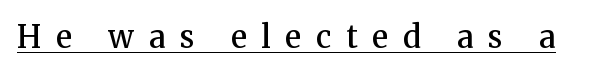
Q: Is the text bold? A: Semi-bold.
Q: Is the text italic (slanted)? A: No, it is upright.
Q: Is the typeface a serif or a sans-serif typeface? A: Serif.
Q: Is the text underlined? A: Yes.
Q: Is the spacing between letters normal or unusually wide? A: Unusually wide.
Q: Width (condensed, normal, or wide)? A: Normal.
Q: Stroke contrast? A: Medium.
Q: x-height? A: Medium.
Q: Monospaced? A: No.
